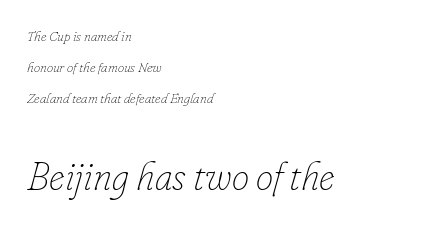
The image shows 39 px thin type, italic (leaning right); set left-aligned, loose line spacing (2.2x), normal letter spacing, not underlined; the second (bottom) block is 2.79x larger; low stroke contrast and a small x-height.
